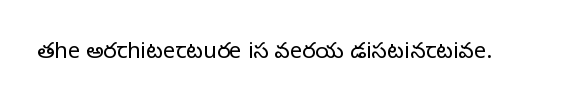
Q: Is the text bold? A: No.
Q: Is the text italic (slanted)? A: No, it is upright.
Q: Is the text underlined? A: No.
Q: Is the spacing between letters normal or unusually wide? A: Normal.
